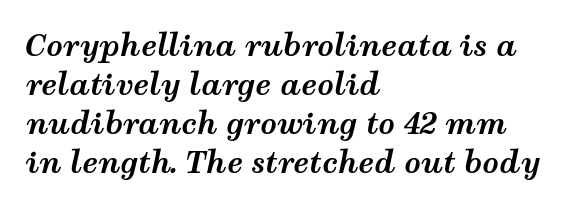
Line spacing here is normal. A typesetter would call this proportional, since set widths differ per character. Chunky letters — that's bold for sure. Notice how the stems are inclined rather than vertical — that's the hallmark of italics.
